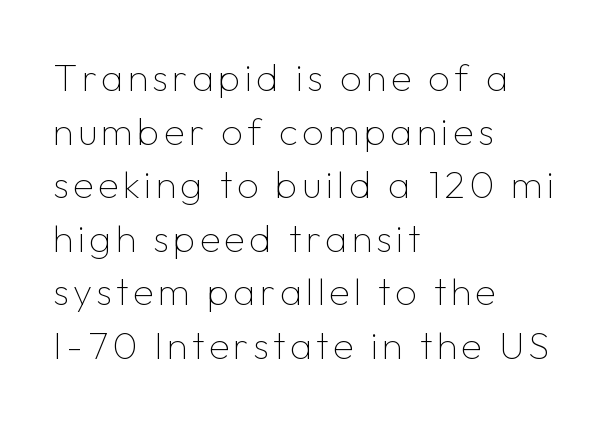
The image shows 38 px thin sans-serif type, upright; set left-aligned, normal line spacing (1.41x), not underlined; low stroke contrast and a medium x-height.
